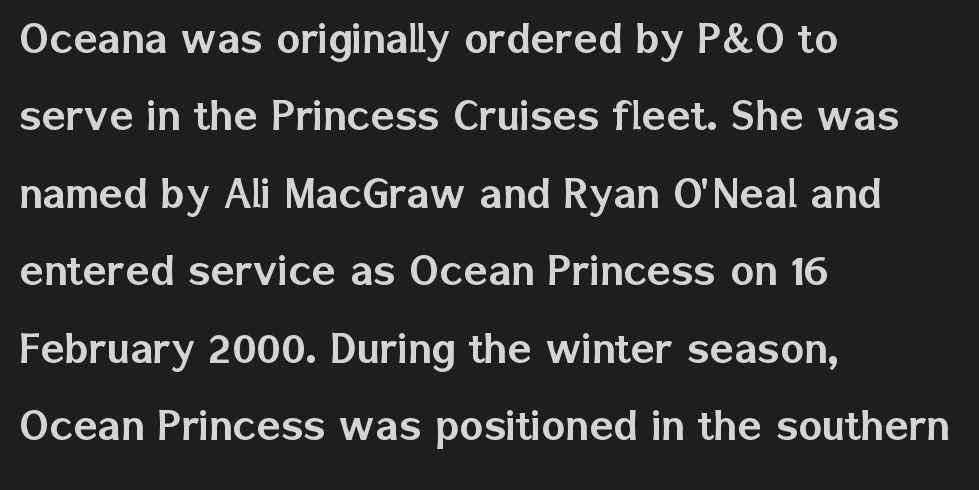
Q: Is the text italic (slanted)? A: No, it is upright.
Q: Is the typeface a serif or a sans-serif typeface? A: Sans-serif.
Q: Is the text underlined? A: No.
Q: How is the paragraph aligned? A: Left-aligned.
Q: Is the spacing between letters normal or unusually wide? A: Normal.
Q: Is the spacing between lines tight, normal or loose? A: Normal.
Q: Width (condensed, normal, or wide)? A: Normal.
Q: Stroke contrast? A: Low.
Q: x-height? A: Medium.
Q: Monospaced? A: No.
